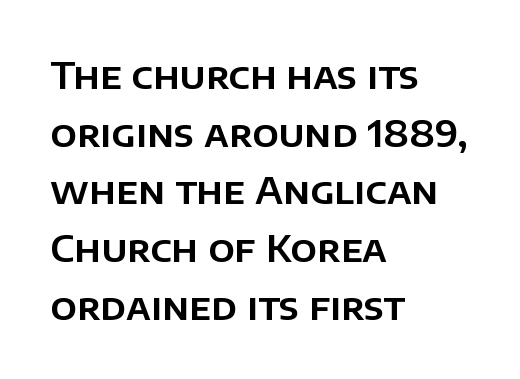
The image shows 37 px sans-serif type, upright; set left-aligned, normal line spacing (1.56x), normal letter spacing, not underlined; low stroke contrast and a large x-height.
